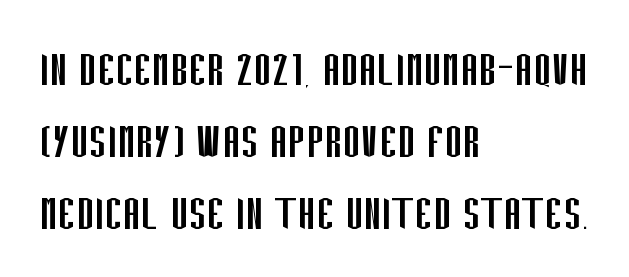
Q: Is the text bold? A: No.
Q: Is the text italic (slanted)? A: No, it is upright.
Q: Is the typeface a serif or a sans-serif typeface? A: Sans-serif.
Q: Is the text underlined? A: No.
Q: How is the paragraph aligned? A: Left-aligned.
Q: Is the spacing between letters normal or unusually wide? A: Normal.
Q: Is the spacing between lines tight, normal or loose? A: Normal.
Q: Width (condensed, normal, or wide)? A: Condensed.
Q: Stroke contrast? A: Low.
Q: x-height? A: Large.
Q: Monospaced? A: No.
